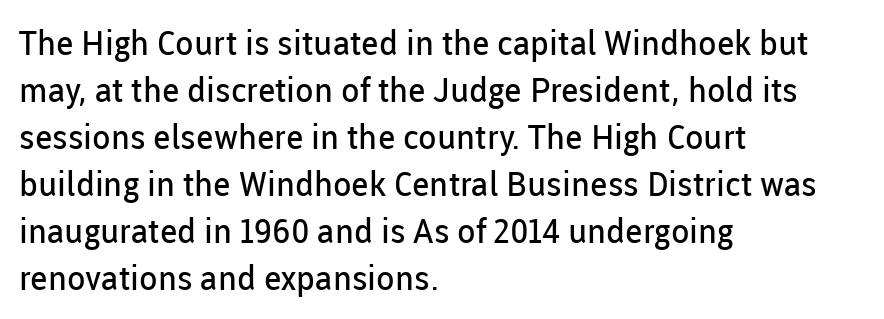
Normally led — the rows are evenly, conventionally spaced. The font is comparable to plain body text, perhaps lighter. You can tell it's not italic because the verticals are truly vertical. Each word holds together tightly as a unit, with standard inter-letter gaps. The rendering uses natural spacing where letterforms have individual widths.
